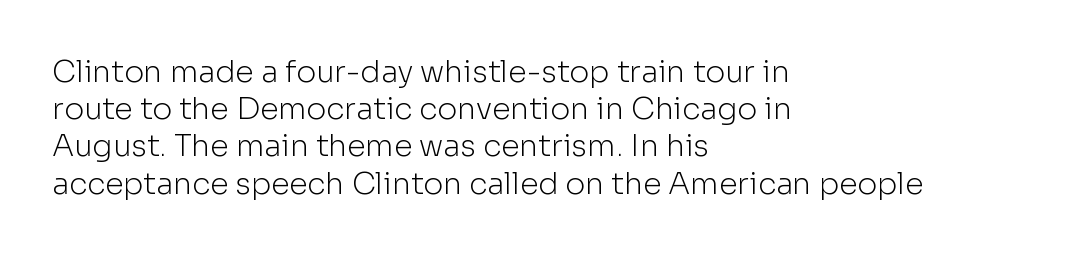
Q: Is the text bold? A: No.
Q: Is the text italic (slanted)? A: No, it is upright.
Q: Is the typeface a serif or a sans-serif typeface? A: Sans-serif.
Q: Is the text underlined? A: No.
Q: How is the paragraph aligned? A: Left-aligned.
Q: Is the spacing between letters normal or unusually wide? A: Normal.
Q: Width (condensed, normal, or wide)? A: Normal.
Q: Stroke contrast? A: Low.
Q: x-height? A: Medium.
Q: Monospaced? A: No.
